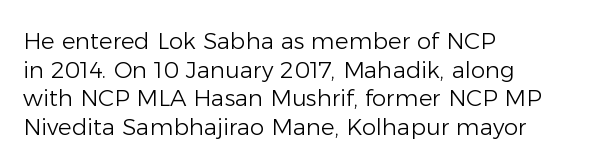
The image shows 23 px text type, upright; set left-aligned, normal line spacing (1.25x), normal letter spacing, not underlined.
